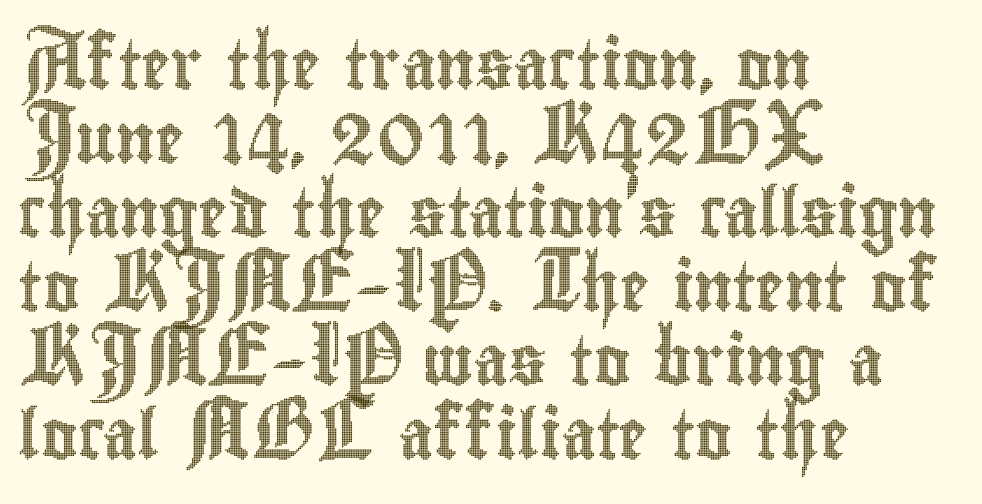
The image shows 49 px condensed type, upright; set left-aligned, normal line spacing (1.51x), normal letter spacing, not underlined; a small x-height.
